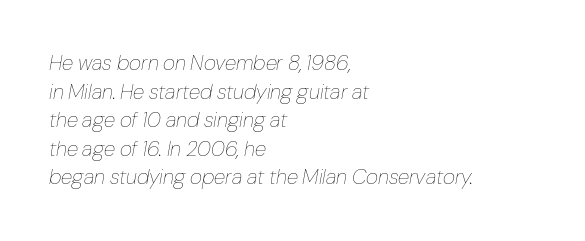
These lines sit exactly where default settings would place them. If you drew a line through each stem, it would be angled. The horizontal fit of the characters is conventional and even. A student would call this left alignment; a typographer would say flush left, rag right. Quick note: underline off.
